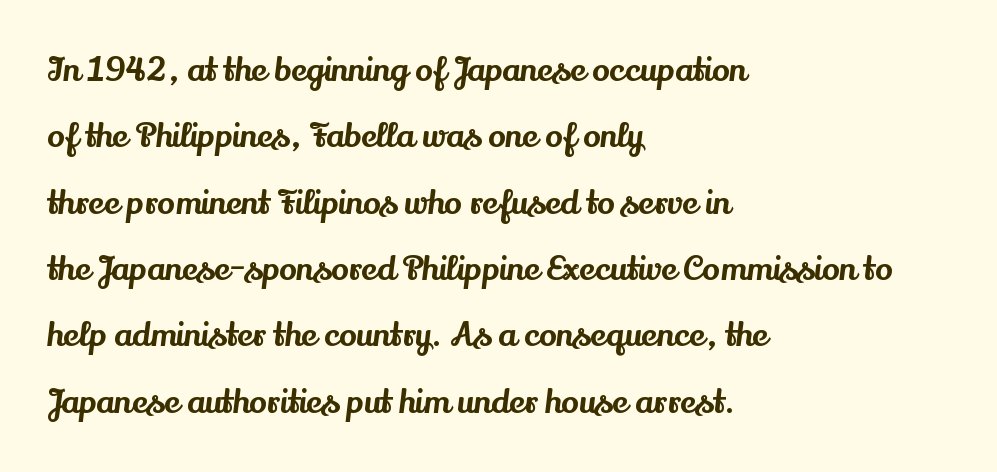
The image shows 33 px serif type; set left-aligned, loose line spacing (2.01x), normal letter spacing, not underlined; medium stroke contrast and a small x-height.
